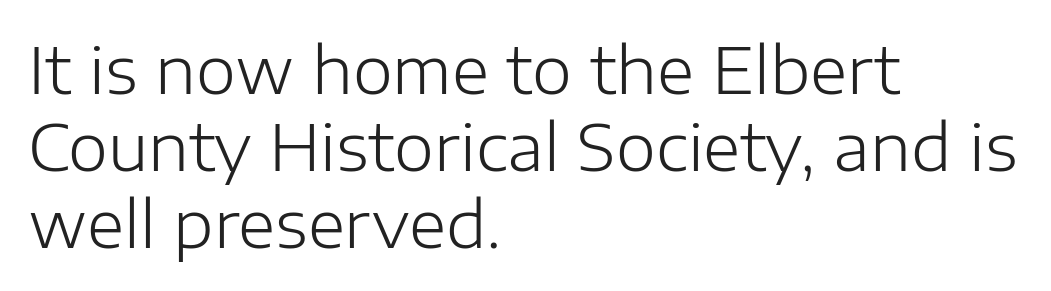
{"serif": "no", "italic": "no", "bold": "no", "weight": "light", "width": "normal", "stroke_contrast": "low", "x_height": "medium", "monospaced": "no", "underline": "no", "align": "left", "line_spacing_ratio": 1.2, "letter_spacing": "normal", "letter_spacing_em": 0.0, "glyph_px": 64}
